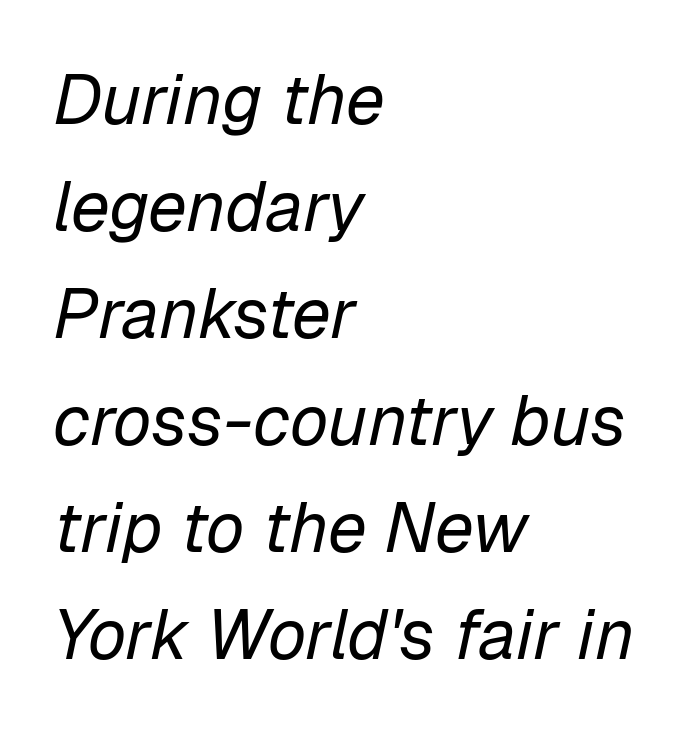
The image shows 70 px regular-weight type, italic (leaning right); set left-aligned, normal line spacing (1.53x), normal letter spacing, not underlined; low stroke contrast and a medium x-height.
